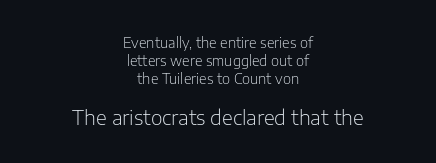
The image shows 20 px text type, upright; set centered, normal line spacing (1.3x), normal letter spacing, not underlined; the second (bottom) block is 1.43x larger.
